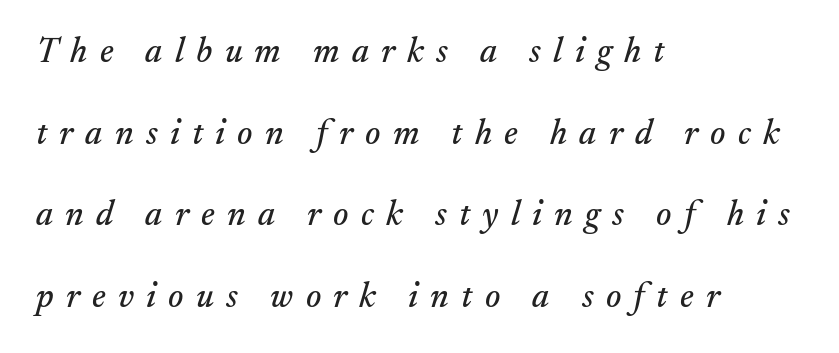
Q: Is the text italic (slanted)? A: Yes, it leans right by about 17 degrees.
Q: Is the typeface a serif or a sans-serif typeface? A: Serif.
Q: Is the text underlined? A: No.
Q: How is the paragraph aligned? A: Left-aligned.
Q: Is the spacing between letters normal or unusually wide? A: Unusually wide.
Q: Is the spacing between lines tight, normal or loose? A: Loose.
Q: Width (condensed, normal, or wide)? A: Normal.
Q: Stroke contrast? A: Medium.
Q: x-height? A: Small.
Q: Monospaced? A: No.
